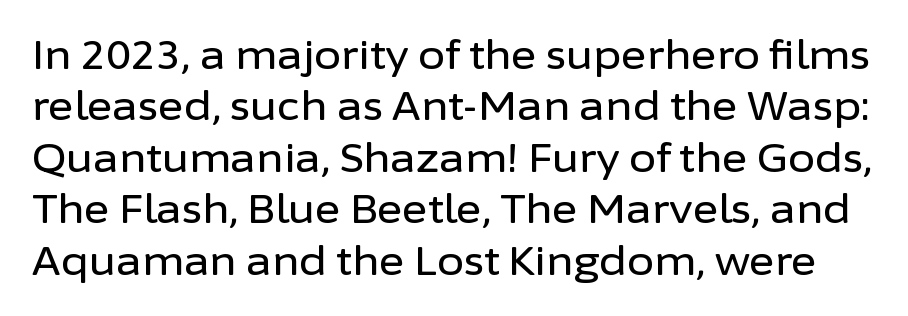
Plain, unruled lines of type. Do the letters lean? They stand straight. Normally led — the rows are evenly, conventionally spaced. Character widths vary here, with narrow letters taking less room than wide ones. Regarding serifs, this sample does without them. The rendering keeps characters at their native spacing.
